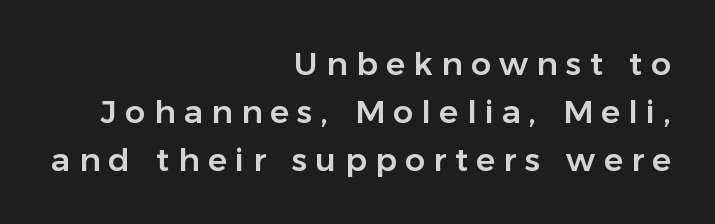
Vertical strokes here are truly vertical. Think of a printed novel: that variable character pitch is what you see here. Caption: multi-line text, flush right, ragged left. The designer went with a sans here, leaving each stem footless. In terms of letterspacing, this is a distinctly airy, spread setting.
